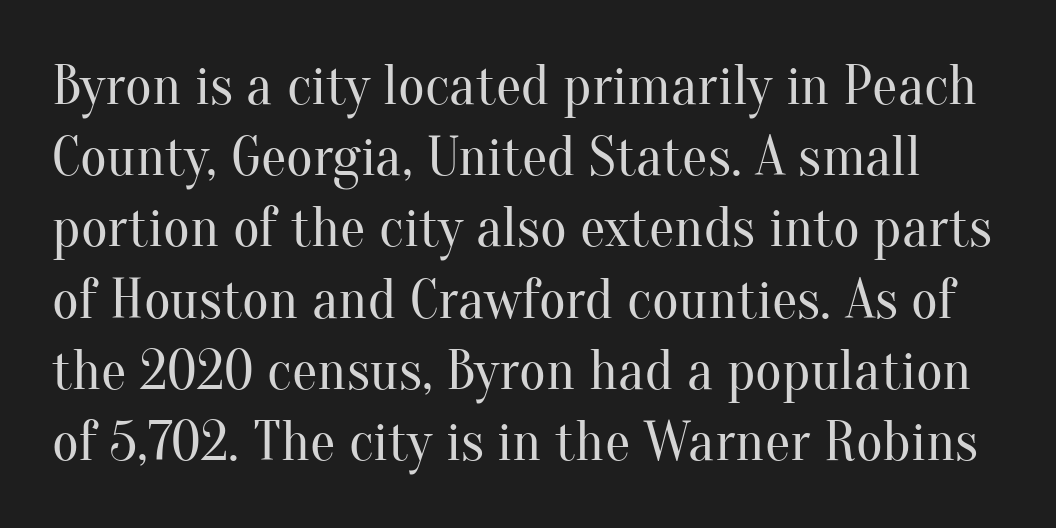
The image shows 57 px regular-weight serif type, upright; set normal line spacing (1.25x), normal letter spacing, not underlined; medium stroke contrast and a small x-height.
